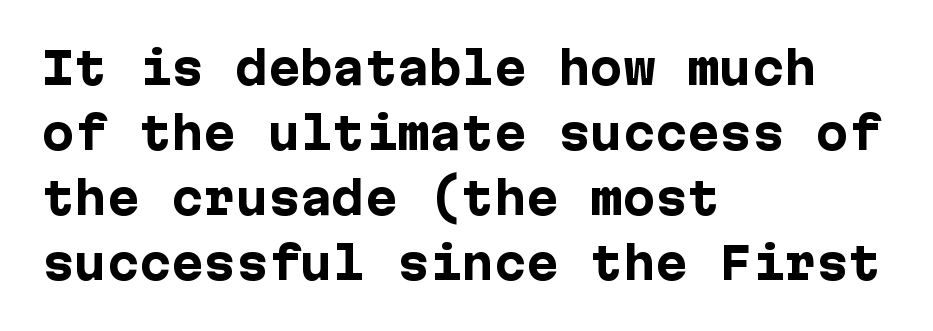
{"serif": "no", "italic": "no", "bold": "yes", "weight": "heavy", "width": "normal", "stroke_contrast": "low", "x_height": "medium", "underline": "no", "align": "left", "line_spacing": "normal", "line_spacing_ratio": 1.51, "letter_spacing": "normal", "letter_spacing_em": 0.0, "glyph_px": 43}
